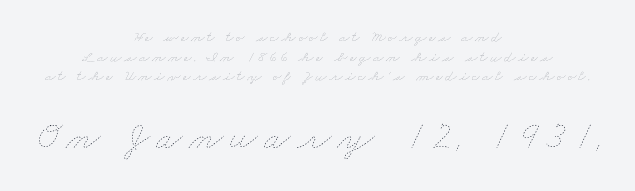
The letterforms sit at book weight or below. Neither beginnings nor endings align; midpoints do. Size contrast runs from small at the top to large at the bottom. The zone under the glyphs is completely vacant.
